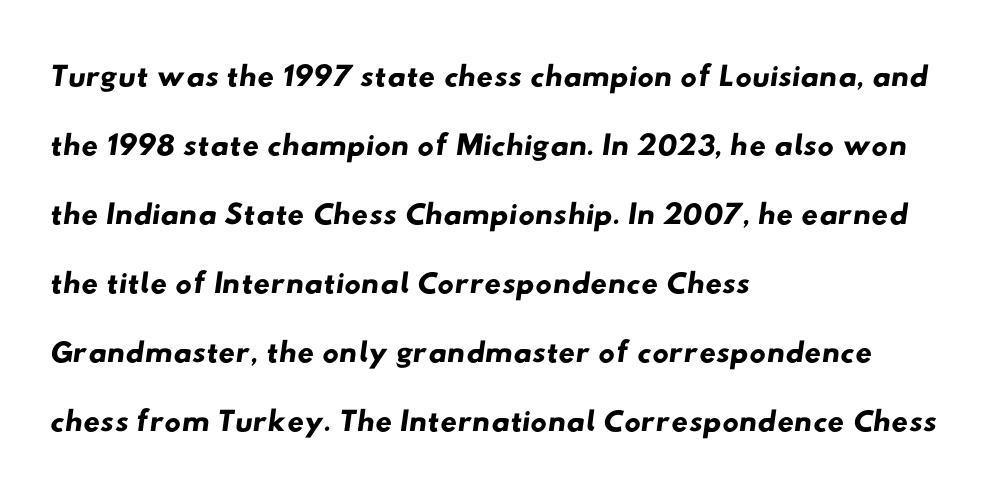
{"serif": "no", "width": "wide", "stroke_contrast": "low", "x_height": "small", "monospaced": "no", "underline": "no", "align": "left", "line_spacing": "normal", "line_spacing_ratio": 1.5, "letter_spacing": "normal", "letter_spacing_em": 0.0, "glyph_px": 46}
